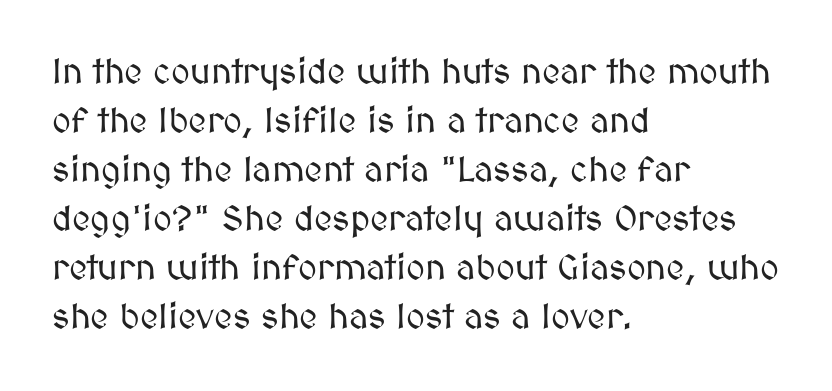
{"italic": "no", "width": "normal", "stroke_contrast": "medium", "x_height": "medium", "monospaced": "no", "underline": "no", "align": "left", "line_spacing": "normal", "line_spacing_ratio": 1.36, "letter_spacing": "normal", "letter_spacing_em": 0.0, "glyph_px": 36}
